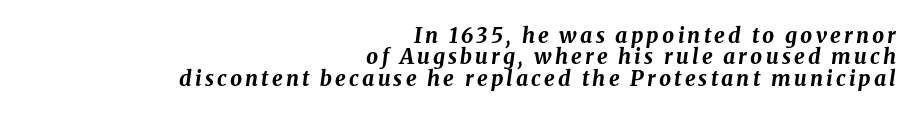
I'd describe the lettering as bold — thick and assertive. This block would grow much taller if given ordinary leading; it's compressed now. All the whitespace from short lines collects on the left. If you drew a line through each stem, it would be angled. Clear beneath every line of the passage.
